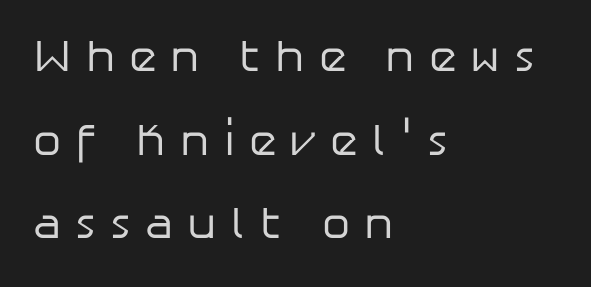
Horizontally, the lines are justified to the leading edge only. Think standard paragraph weight, or any step lighter than that. The face used here is rendered with a markedly widened letterfit. Type style note: lacks serifs. This is the regular roman posture of the typeface.
